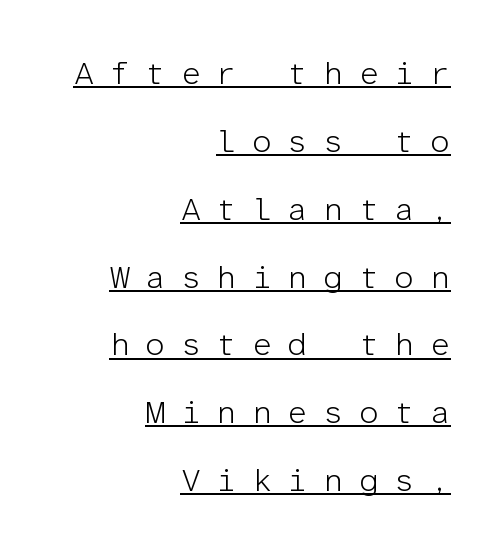
{"serif": "no", "italic": "no", "bold": "no", "weight": "light", "width": "normal", "stroke_contrast": "low", "x_height": "medium", "monospaced": "yes", "underline": "yes", "align": "right", "line_spacing": "loose", "line_spacing_ratio": 2.12, "letter_spacing": "wide", "letter_spacing_em": 0.48, "glyph_px": 32}
